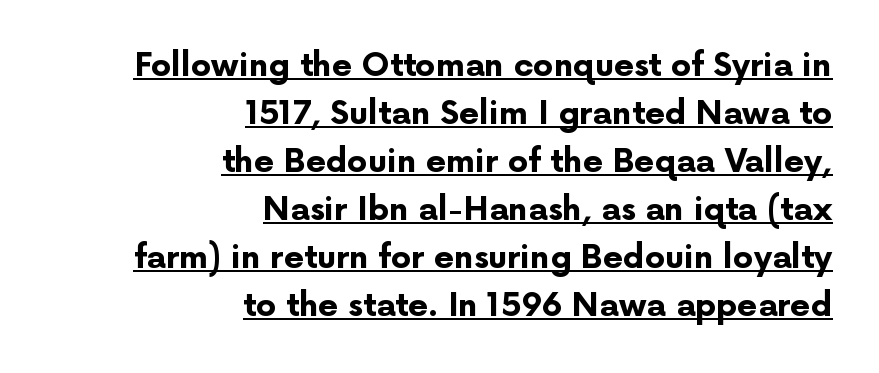
Q: Is the text bold? A: Yes.
Q: Is the text italic (slanted)? A: No, it is upright.
Q: Is the typeface a serif or a sans-serif typeface? A: Sans-serif.
Q: Is the text underlined? A: Yes.
Q: How is the paragraph aligned? A: Right-aligned.
Q: Is the spacing between letters normal or unusually wide? A: Normal.
Q: Is the spacing between lines tight, normal or loose? A: Normal.
Q: Width (condensed, normal, or wide)? A: Normal.
Q: Stroke contrast? A: Low.
Q: x-height? A: Medium.
Q: Monospaced? A: No.
